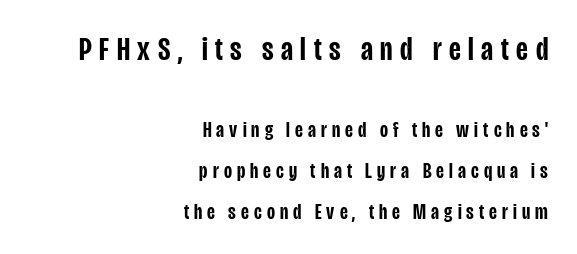
Q: Is the text bold? A: Semi-bold.
Q: Is the text italic (slanted)? A: No, it is upright.
Q: Is the typeface a serif or a sans-serif typeface? A: Sans-serif.
Q: Is the text underlined? A: No.
Q: How is the paragraph aligned? A: Right-aligned.
Q: Is the spacing between letters normal or unusually wide? A: Unusually wide.
Q: Which block of text is set in a larger size, the first (top) or the second (bottom)? A: The first (top) one.
Q: Width (condensed, normal, or wide)? A: Condensed.
Q: Stroke contrast? A: Low.
Q: x-height? A: Large.
Q: Monospaced? A: No.
